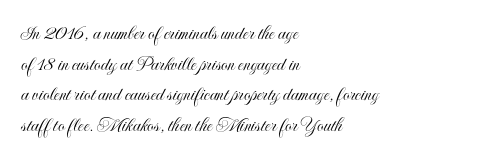
Quick note: interline space is typical. This sample uses plain, unmodified letter spacing. In CSS terms this would be text-align: left.
